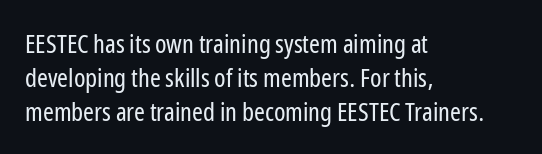
Q: Is the text bold? A: No.
Q: Is the text italic (slanted)? A: No, it is upright.
Q: Is the text underlined? A: No.
Q: How is the paragraph aligned? A: Left-aligned.
Q: Is the spacing between letters normal or unusually wide? A: Normal.
Q: Is the spacing between lines tight, normal or loose? A: Normal.
